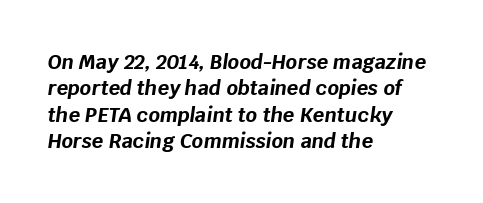
Q: Is the text bold? A: Yes.
Q: Is the text italic (slanted)? A: Yes, it leans right by about 8 degrees.
Q: Is the text underlined? A: No.
Q: How is the paragraph aligned? A: Left-aligned.
Q: Is the spacing between letters normal or unusually wide? A: Normal.
Q: Is the spacing between lines tight, normal or loose? A: Normal.
